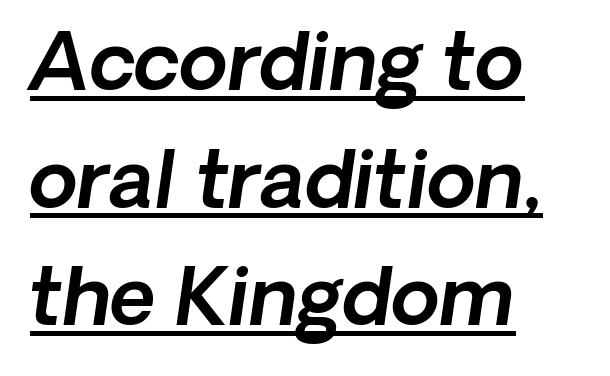
{"italic": "yes", "lean": "right", "slant_degrees": 8, "width": "normal", "x_height": "medium", "monospaced": "no", "underline": "yes", "align": "left", "line_spacing": "normal", "line_spacing_ratio": 1.49, "letter_spacing": "normal", "letter_spacing_em": 0.0, "glyph_px": 79}
